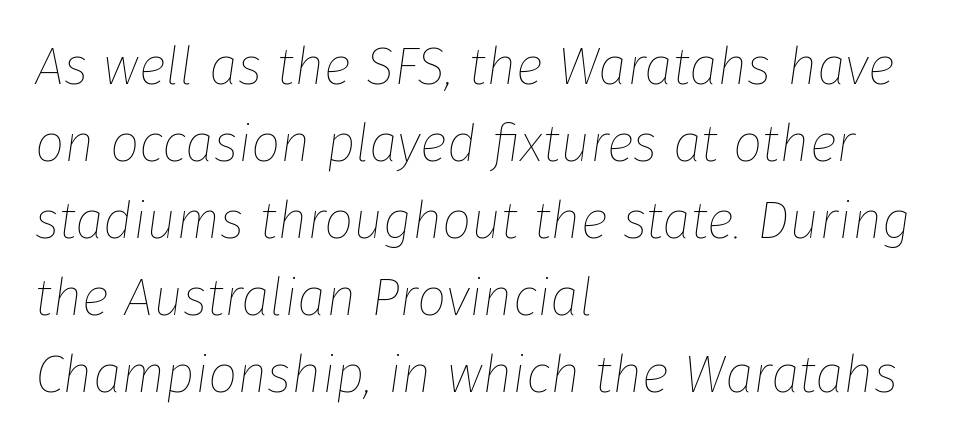
{"italic": "yes", "lean": "right", "slant_degrees": 8, "bold": "no", "weight": "thin", "width": "normal", "stroke_contrast": "low", "x_height": "medium", "monospaced": "no", "underline": "no", "align": "left", "line_spacing": "normal", "line_spacing_ratio": 1.48, "letter_spacing": "normal", "letter_spacing_em": 0.0, "glyph_px": 52}
